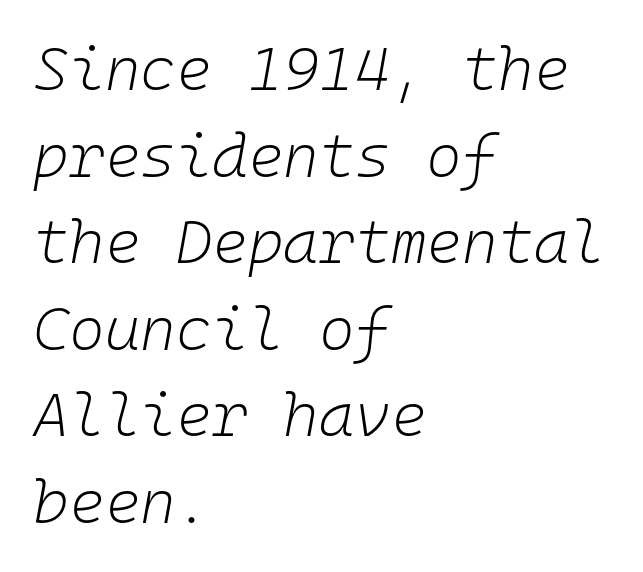
Q: Is the text bold? A: No.
Q: Is the text italic (slanted)? A: Yes, it leans right by about 10 degrees.
Q: Is the text underlined? A: No.
Q: How is the paragraph aligned? A: Left-aligned.
Q: Is the spacing between letters normal or unusually wide? A: Normal.
Q: Is the spacing between lines tight, normal or loose? A: Normal.
Q: Width (condensed, normal, or wide)? A: Normal.
Q: Stroke contrast? A: Low.
Q: x-height? A: Medium.
Q: Monospaced? A: Yes.
